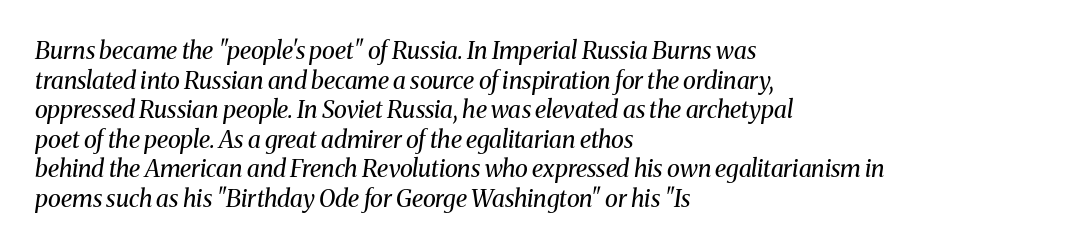
{"italic": "yes", "lean": "right", "slant_degrees": 8, "bold": "no", "underline": "no", "align": "left", "line_spacing_ratio": 1.23, "letter_spacing": "normal", "letter_spacing_em": 0.0, "glyph_px": 24}
